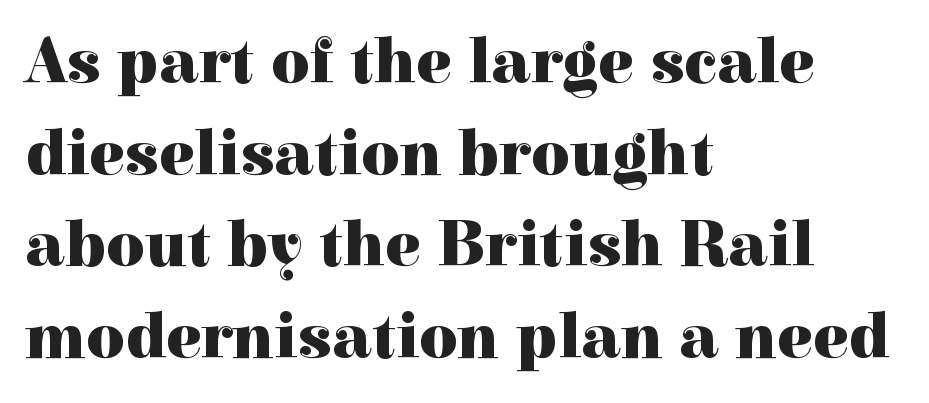
Students, this is bold: see how much ink each stroke carries. A clean baseline with only descenders dipping below it. Think of a printed novel: that variable character pitch is what you see here. Compared with typical paragraphs, the rows here are spaced about the same. Rendered with straight, roman letterforms.
